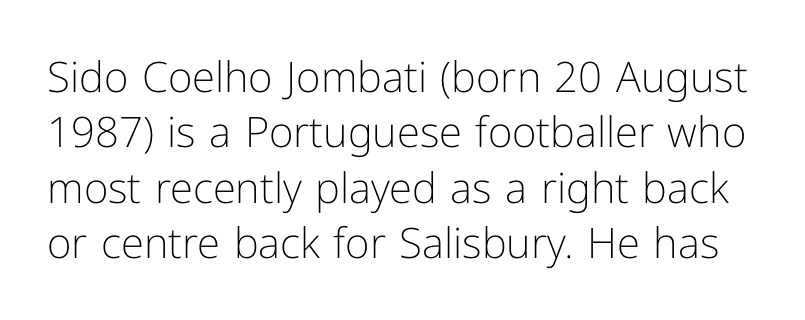
{"serif": "no", "italic": "no", "bold": "no", "weight": "light", "width": "normal", "stroke_contrast": "low", "x_height": "medium", "monospaced": "no", "underline": "no", "line_spacing": "normal", "line_spacing_ratio": 1.32, "letter_spacing": "normal", "letter_spacing_em": 0.0, "glyph_px": 42}
